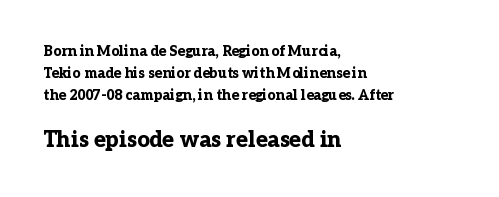
The image shows 22 px bold type, upright; set left-aligned, normal line spacing (1.57x), normal letter spacing, not underlined; the second (bottom) block is 1.57x larger.
